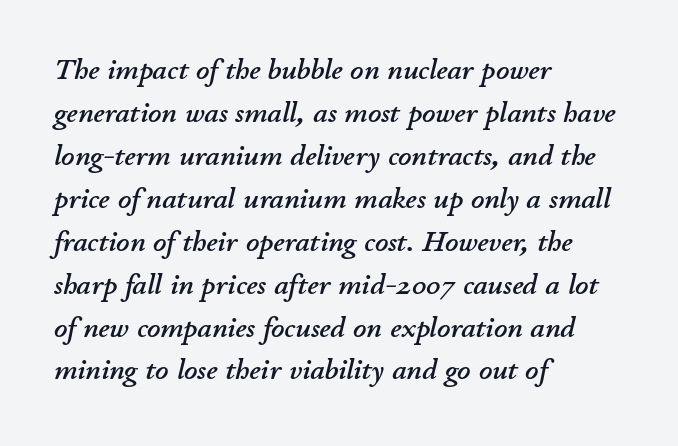
The image shows 29 px text type, italic (leaning right); set left-aligned, normal line spacing (1.48x), normal letter spacing, not underlined; low stroke contrast and a small x-height.
